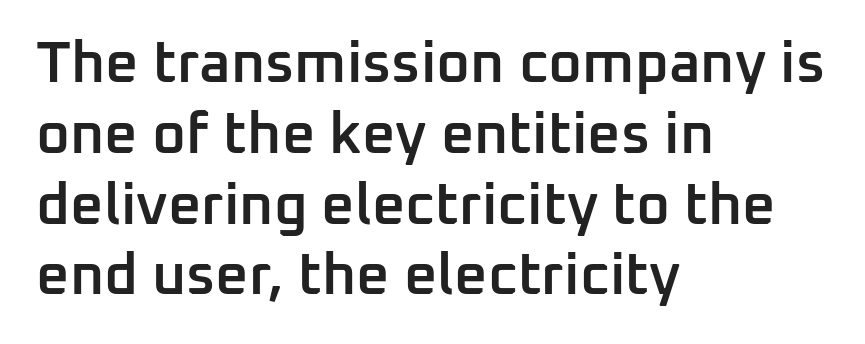
Q: Is the text bold? A: Semi-bold.
Q: Is the text italic (slanted)? A: No, it is upright.
Q: Is the typeface a serif or a sans-serif typeface? A: Sans-serif.
Q: Is the text underlined? A: No.
Q: How is the paragraph aligned? A: Left-aligned.
Q: Is the spacing between letters normal or unusually wide? A: Normal.
Q: Width (condensed, normal, or wide)? A: Normal.
Q: Stroke contrast? A: Low.
Q: x-height? A: Medium.
Q: Monospaced? A: No.
